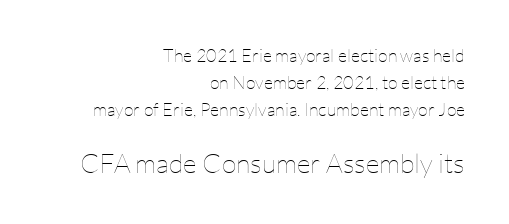
{"italic": "no", "bold": "no", "underline": "no", "align": "right", "line_spacing": "normal", "line_spacing_ratio": 1.49, "letter_spacing": "normal", "letter_spacing_em": 0.0, "larger_block": "second", "size_ratio": 1.5, "glyph_px": 27}
